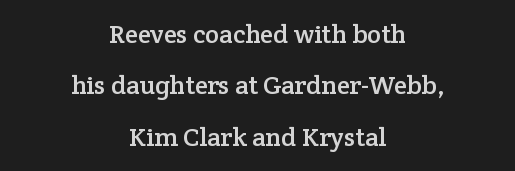
Q: Is the text italic (slanted)? A: No, it is upright.
Q: Is the text underlined? A: No.
Q: How is the paragraph aligned? A: Centered.
Q: Is the spacing between letters normal or unusually wide? A: Normal.
Q: Is the spacing between lines tight, normal or loose? A: Loose.
